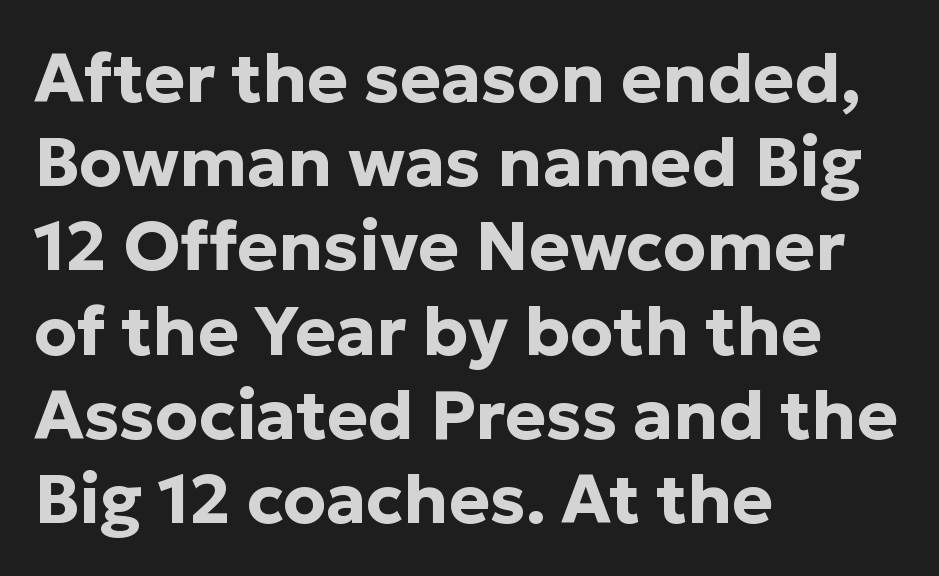
{"serif": "no", "italic": "no", "bold": "yes", "weight": "bold", "width": "normal", "stroke_contrast": "low", "x_height": "medium", "monospaced": "no", "underline": "no", "align": "left", "line_spacing_ratio": 1.22, "letter_spacing": "normal", "letter_spacing_em": 0.0, "glyph_px": 69}
